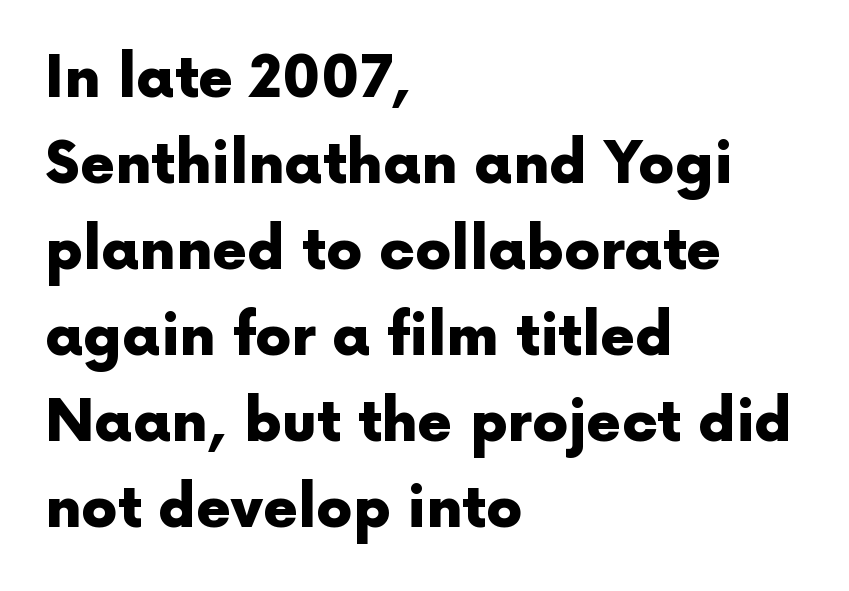
Upright lettering throughout. Does extra space separate the letters? No, they use regular spacing. Underline: absent. Do the characters align in a grid? No, the font is proportional. Typographically, this falls in the sans-serif category. Notice how thick the strokes are: this is what a full bold looks like.
